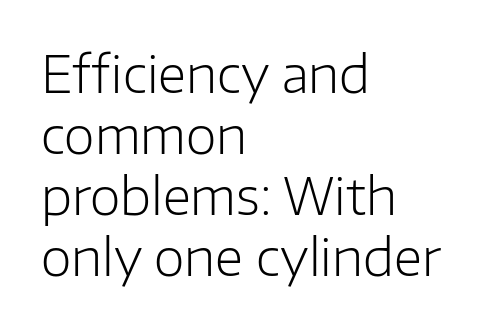
Every row of glyphs begins at an identical x-position on the left. Note the varied advance widths — an 'i' is clearly narrower than an 'm'. It's the straight-up-and-down kind of type. The area under the type is left untouched. These lines are composed in type without serifs.
